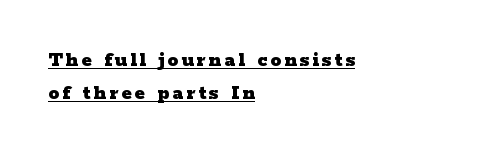
Typesetter's note: full bold, strokes at maximum text heaviness. This sample is left-justified, so line endings fall wherever the words run out. Normally led — the rows are evenly, conventionally spaced. Is there any slant? The stems are plumb. Emphasis is given by a line drawn under the lettering.
